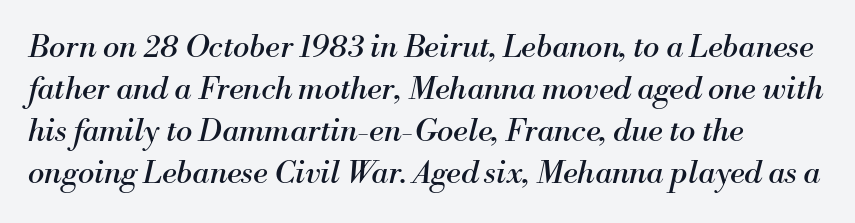
The image shows 31 px regular-weight serif type, italic (leaning right); set left-aligned, normal line spacing (1.36x), normal letter spacing, not underlined; medium stroke contrast and a small x-height.
